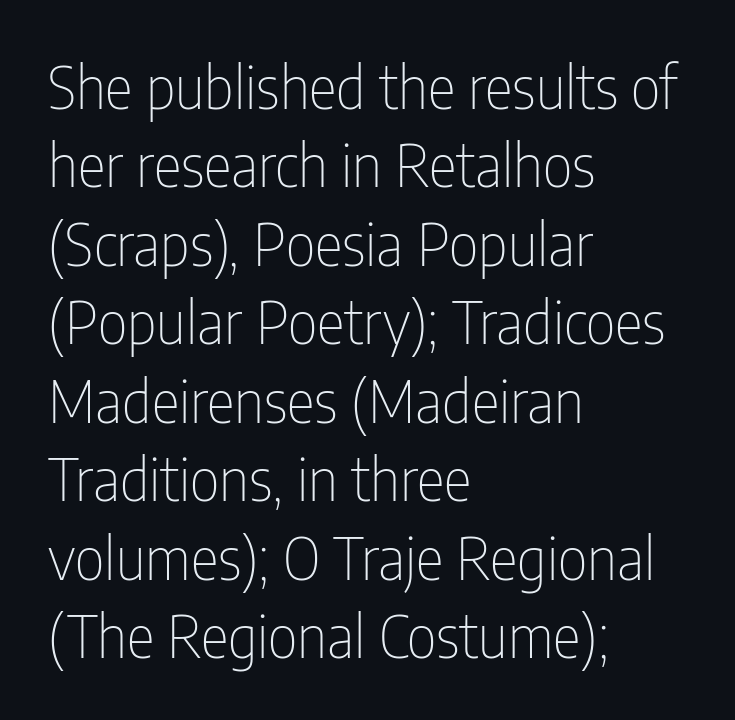
{"serif": "no", "italic": "no", "bold": "no", "weight": "thin", "width": "condensed", "stroke_contrast": "low", "x_height": "medium", "monospaced": "no", "underline": "no", "align": "left", "line_spacing": "normal", "line_spacing_ratio": 1.33, "letter_spacing": "normal", "letter_spacing_em": 0.0, "glyph_px": 59}
